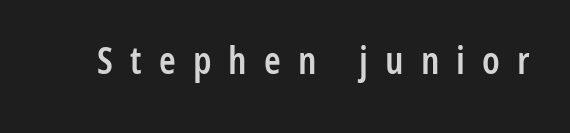
The image shows 38 px semibold, condensed sans-serif type, upright; set unusually wide letter spacing (+0.45 em), not underlined; low stroke contrast and a medium x-height.
